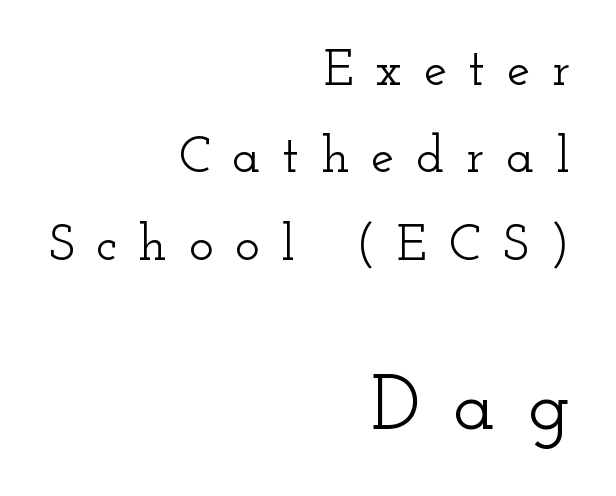
The image shows 78 px wide serif type, upright; set right-aligned, normal line spacing (1.68x), unusually wide letter spacing (+0.42 em), not underlined; the second (bottom) block is 1.5x larger; low stroke contrast and a small x-height.
